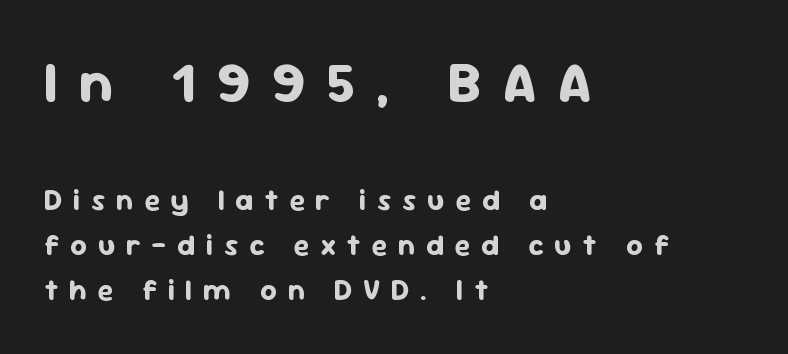
Q: Is the text bold? A: Yes.
Q: Is the text italic (slanted)? A: No, it is upright.
Q: Is the typeface a serif or a sans-serif typeface? A: Sans-serif.
Q: Is the text underlined? A: No.
Q: How is the paragraph aligned? A: Left-aligned.
Q: Is the spacing between letters normal or unusually wide? A: Unusually wide.
Q: Is the spacing between lines tight, normal or loose? A: Normal.
Q: Which block of text is set in a larger size, the first (top) or the second (bottom)? A: The first (top) one.
Q: Width (condensed, normal, or wide)? A: Normal.
Q: Stroke contrast? A: Low.
Q: x-height? A: Medium.
Q: Monospaced? A: No.
